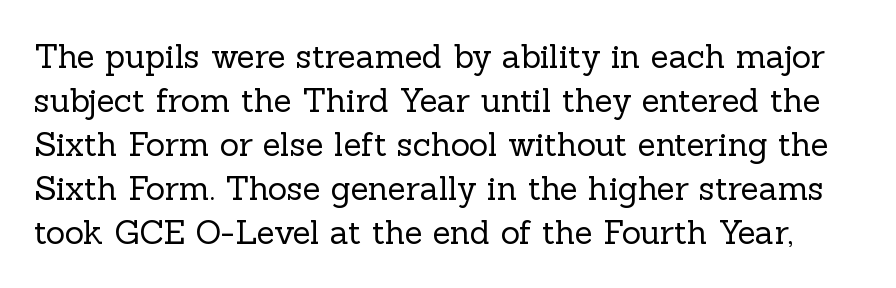
{"serif": "yes", "italic": "no", "bold": "no", "weight": "regular", "width": "normal", "x_height": "medium", "monospaced": "no", "underline": "no", "line_spacing": "normal", "line_spacing_ratio": 1.33, "letter_spacing": "normal", "letter_spacing_em": 0.0, "glyph_px": 33}
